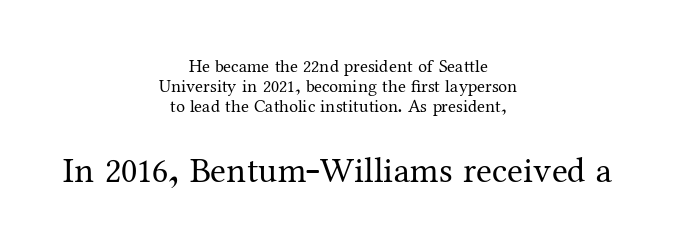
The image shows 36 px regular-weight serif type, upright; set centered, tight line spacing (1.11x), normal letter spacing, not underlined; the second (bottom) block is 2.0x larger; medium stroke contrast and a medium x-height.
